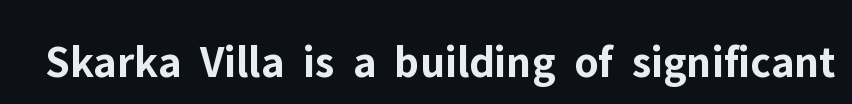
{"serif": "no", "italic": "no", "bold": "yes", "weight": "bold", "width": "normal", "stroke_contrast": "low", "x_height": "medium", "monospaced": "no", "underline": "no", "letter_spacing": "normal", "letter_spacing_em": 0.0, "glyph_px": 46}
